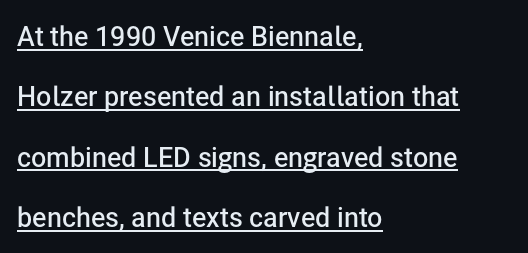
The image shows 27 px text type, upright; set left-aligned, loose line spacing (2.24x), normal letter spacing, underlined.
